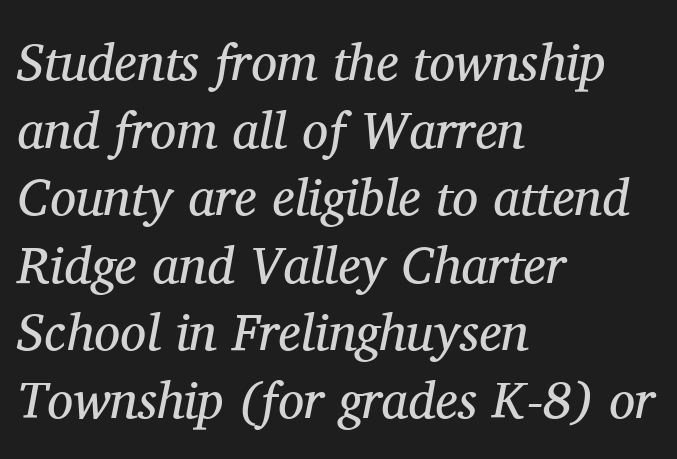
The image shows 52 px regular-weight serif type, italic (leaning right); set left-aligned, normal line spacing (1.3x), normal letter spacing, not underlined; medium stroke contrast and a medium x-height.
